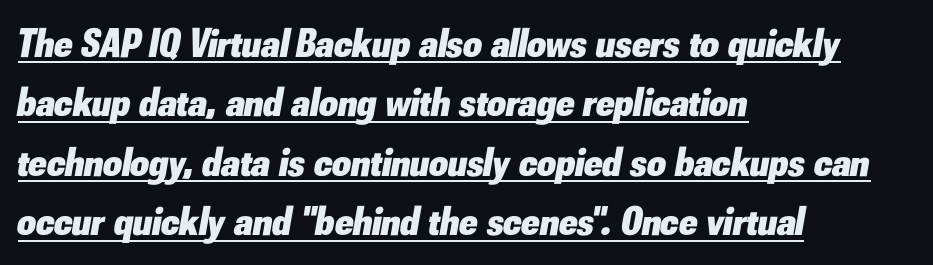
The image shows 41 px heavy type, italic (leaning right); set left-aligned, normal line spacing (1.45x), normal letter spacing, underlined; low stroke contrast and a small x-height.
